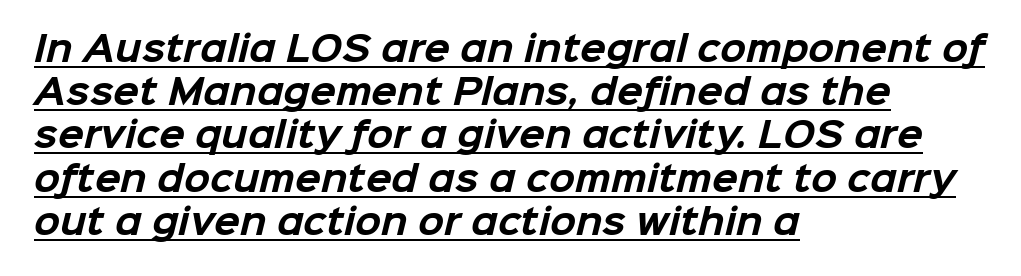
Q: Is the text bold? A: Yes.
Q: Is the typeface a serif or a sans-serif typeface? A: Sans-serif.
Q: Is the text underlined? A: Yes.
Q: How is the paragraph aligned? A: Left-aligned.
Q: Is the spacing between letters normal or unusually wide? A: Normal.
Q: Is the spacing between lines tight, normal or loose? A: Normal.
Q: Width (condensed, normal, or wide)? A: Normal.
Q: Stroke contrast? A: Low.
Q: x-height? A: Medium.
Q: Monospaced? A: No.
